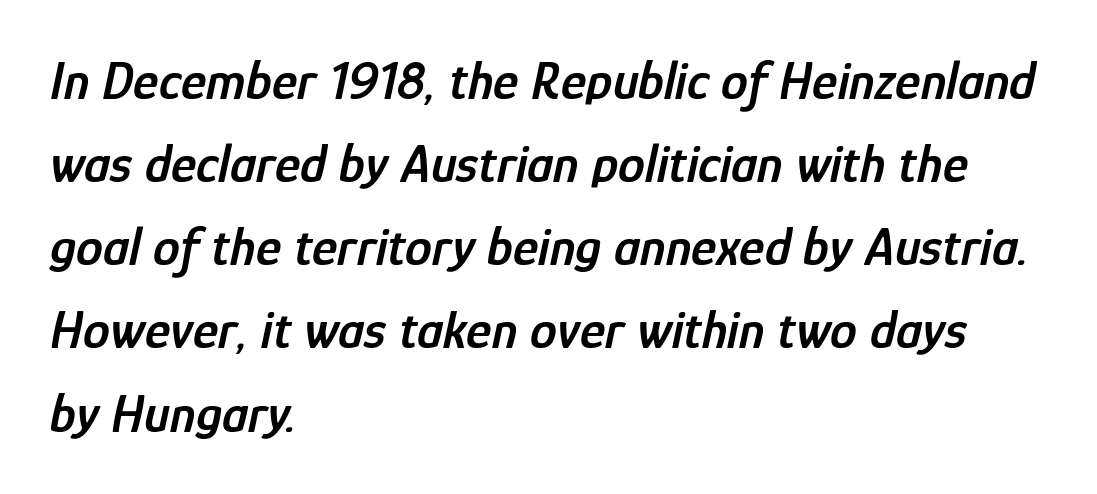
The face used here is a semibold: visibly heavier than regular, lighter than bold. Is this a fixed-width face? No — the glyphs have proportional, varying widths. The rendering keeps characters at their native spacing. Reading down the column, the eye jumps a familiar distance to each next line.
